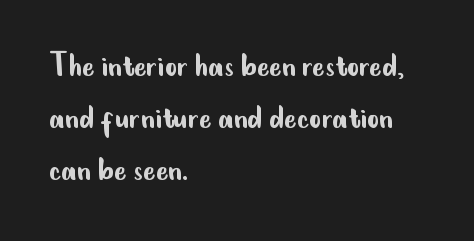
The image shows 37 px regular-weight, condensed sans-serif type, upright; set left-aligned, normal line spacing (1.41x), normal letter spacing, not underlined; low stroke contrast and a small x-height.
